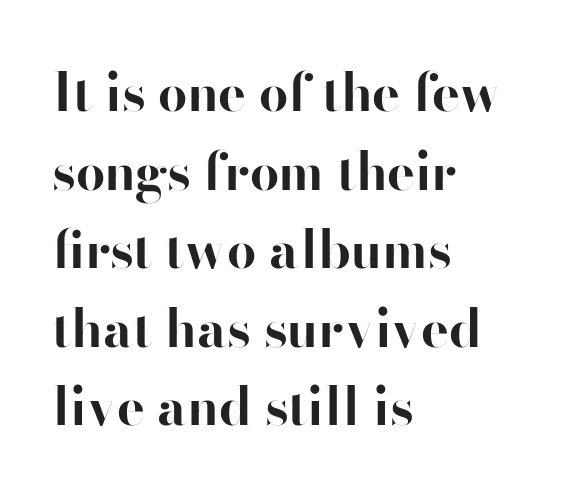
Typographically, this falls in the sans-serif category. The passage shown is not underscored anywhere. Nobody touched the tracking dial on this one. Compared with an ordinary text face, these strokes are far heavier — a full bold. Horizontal alignment here is leftward, the default for most running prose.
